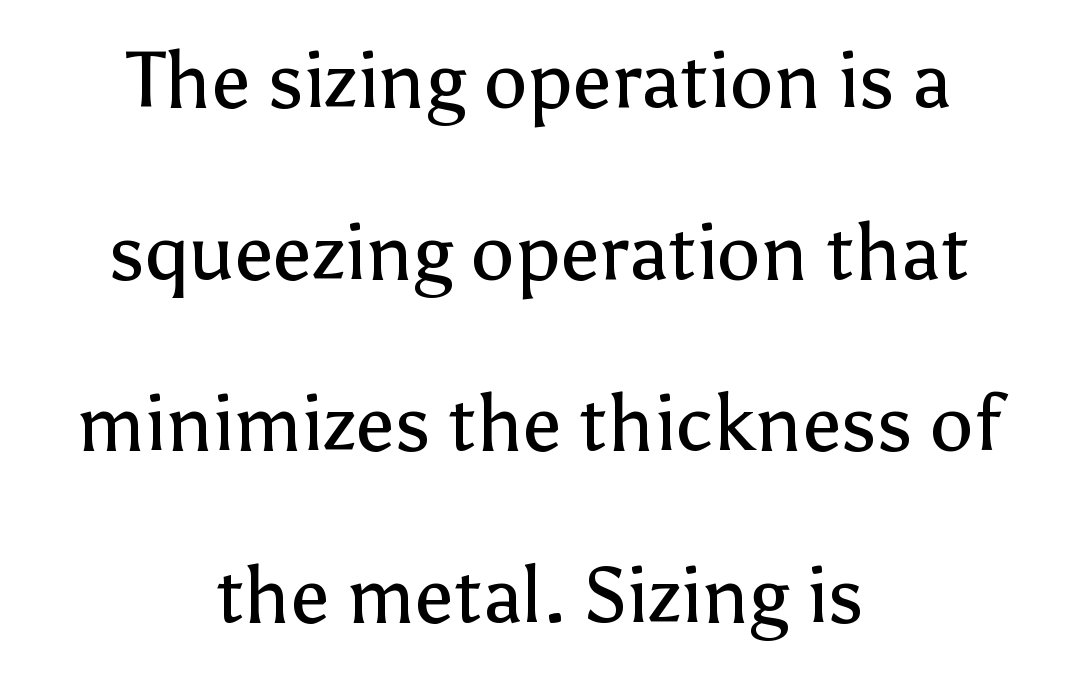
The image shows 78 px regular-weight sans-serif type, upright; set centered, loose line spacing (2.2x), normal letter spacing, not underlined; low stroke contrast and a medium x-height.
